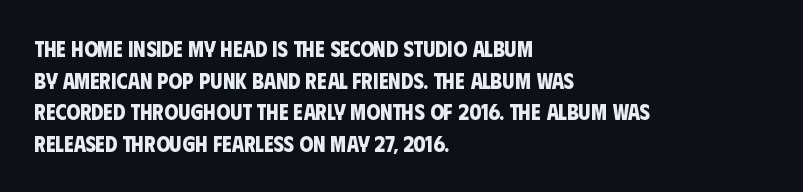
{"bold": "yes", "underline": "no", "align": "left", "line_spacing": "normal", "line_spacing_ratio": 1.44, "letter_spacing": "normal", "letter_spacing_em": 0.0, "glyph_px": 22}
